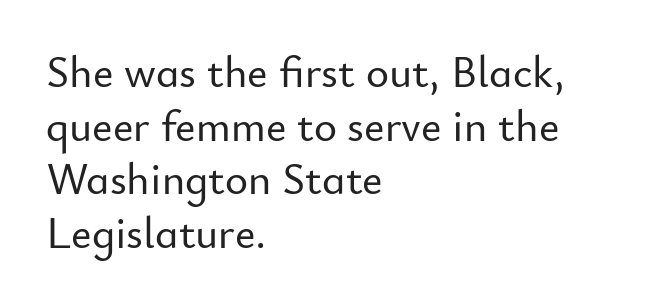
{"serif": "no", "italic": "no", "width": "normal", "stroke_contrast": "low", "x_height": "small", "monospaced": "no", "underline": "no", "align": "left", "line_spacing_ratio": 1.22, "letter_spacing": "normal", "letter_spacing_em": 0.0, "glyph_px": 44}
